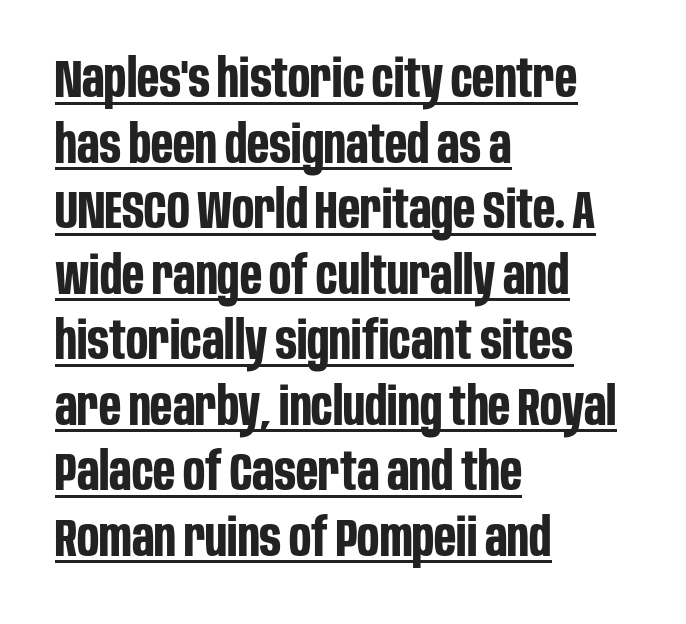
The image shows 52 px bold, condensed sans-serif type, upright; set left-aligned, normal line spacing (1.26x), normal letter spacing, underlined; low stroke contrast and a large x-height.
